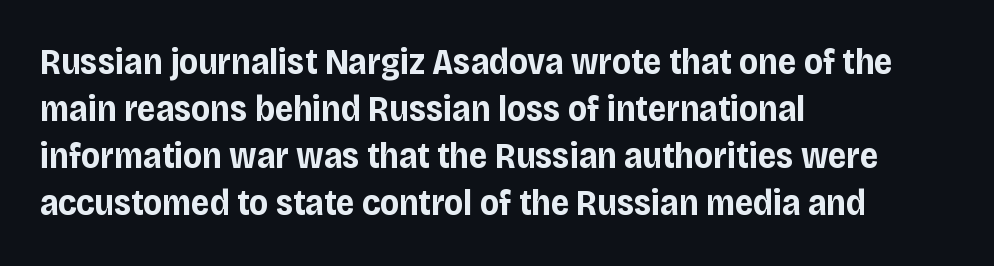
{"serif": "no", "italic": "no", "bold": "yes", "weight": "bold", "width": "normal", "stroke_contrast": "low", "x_height": "large", "monospaced": "no", "underline": "no", "align": "left", "line_spacing": "normal", "line_spacing_ratio": 1.31, "letter_spacing": "normal", "letter_spacing_em": 0.0, "glyph_px": 36}
